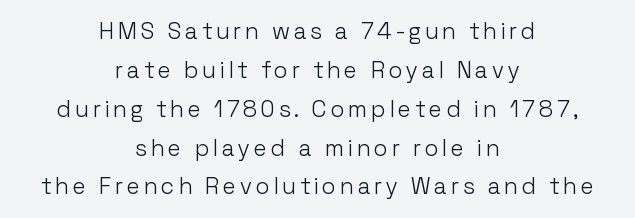
Tall strokes in this sample are plumb rather than angled. Does the copy run flush right? No — it is centered line by line. The vertical gap from one line to the next is medium. Glance below the letters and you will spot only blank space.
